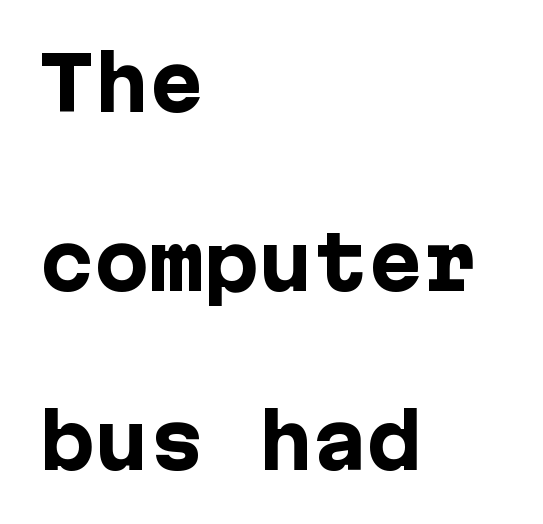
I'd call this a sans setting — the letters go barefoot. Compared with a centered layout, this one pins lines to the left instead. Underlining? Definitely not there. These lines were composed using upright roman letters.
